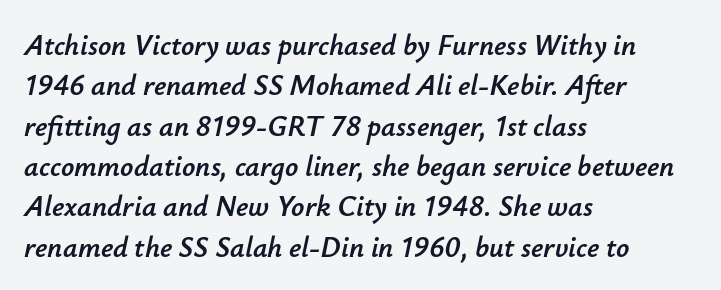
The image shows 29 px text type, italic (leaning right); set left-aligned, normal line spacing (1.39x), normal letter spacing, not underlined; low stroke contrast and a small x-height.
